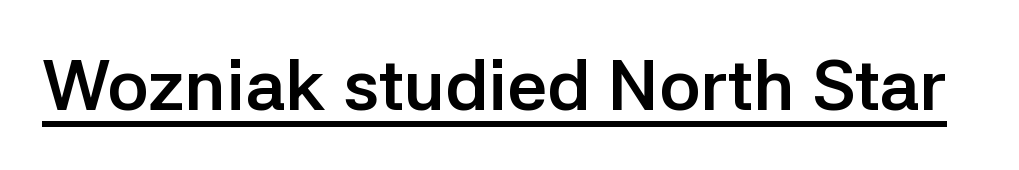
{"serif": "no", "italic": "no", "bold": "yes", "weight": "semibold", "width": "normal", "stroke_contrast": "low", "x_height": "medium", "monospaced": "no", "underline": "yes", "letter_spacing": "normal", "letter_spacing_em": 0.0, "glyph_px": 71}
